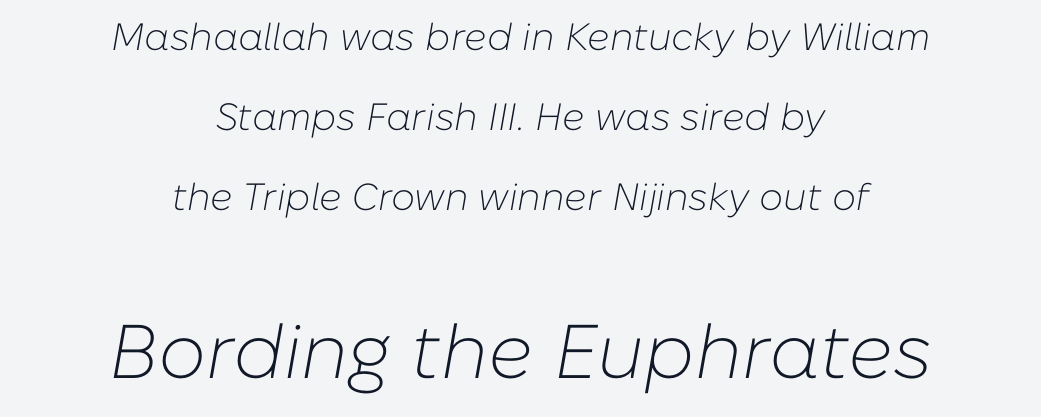
Q: Is the text bold? A: No.
Q: Is the text italic (slanted)? A: Yes, it leans right by about 10 degrees.
Q: Is the text underlined? A: No.
Q: How is the paragraph aligned? A: Centered.
Q: Is the spacing between letters normal or unusually wide? A: Normal.
Q: Is the spacing between lines tight, normal or loose? A: Loose.
Q: Which block of text is set in a larger size, the first (top) or the second (bottom)? A: The second (bottom) one.
Q: Width (condensed, normal, or wide)? A: Normal.
Q: Stroke contrast? A: Low.
Q: x-height? A: Medium.
Q: Monospaced? A: No.
